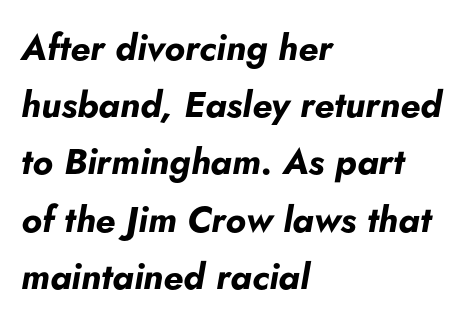
Pretty heavy lettering here — definitely bold. In terms of letterspacing, this is plain default setting. The face used here has a pronounced slope to its letters. Character widths vary here, with narrow letters taking less room than wide ones. Honestly, the row spacing looks completely unremarkable. Anything drawn beneath the words? Only blank space.
